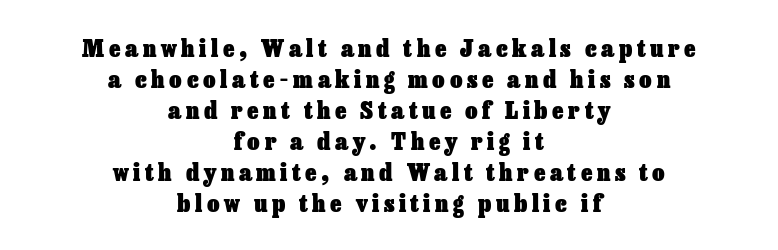
These lines were composed using upright roman letters. This block has exactly the height ordinary leading produces. A clean baseline with only descenders dipping below it. The setting favours the middle, as headings and verse often do.
